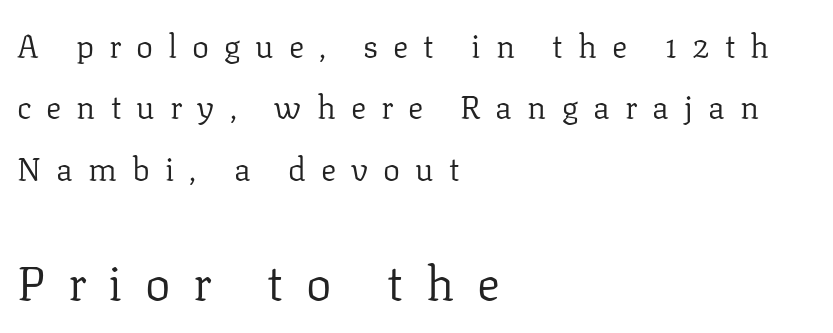
Q: Is the text bold? A: No.
Q: Is the text italic (slanted)? A: No, it is upright.
Q: Is the typeface a serif or a sans-serif typeface? A: Serif.
Q: Is the text underlined? A: No.
Q: How is the paragraph aligned? A: Left-aligned.
Q: Is the spacing between letters normal or unusually wide? A: Unusually wide.
Q: Is the spacing between lines tight, normal or loose? A: Loose.
Q: Which block of text is set in a larger size, the first (top) or the second (bottom)? A: The second (bottom) one.
Q: Width (condensed, normal, or wide)? A: Normal.
Q: Stroke contrast? A: Low.
Q: x-height? A: Medium.
Q: Monospaced? A: No.
